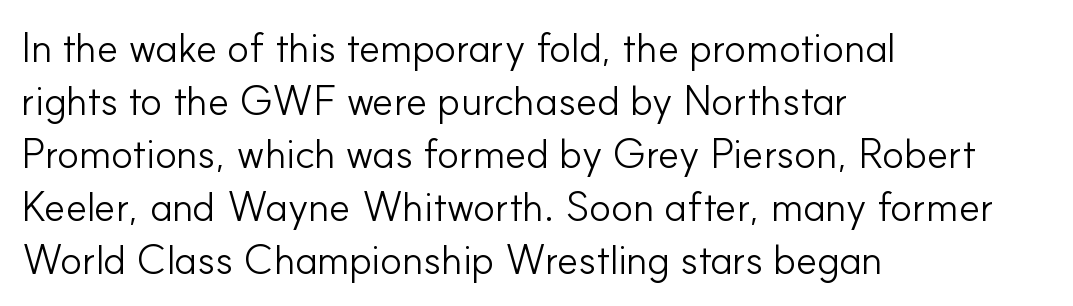
The image shows 41 px light sans-serif type, upright; set left-aligned, normal line spacing (1.29x), normal letter spacing, not underlined; low stroke contrast and a small x-height.
